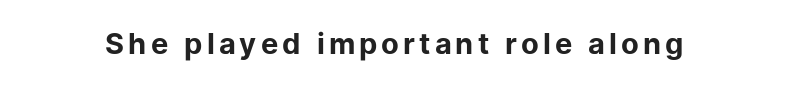
Descenders hang freely into open space. Note: no serifs on the glyphs. Think of a printed novel: that variable character pitch is what you see here. Weight class: somewhere from thin through regular.
